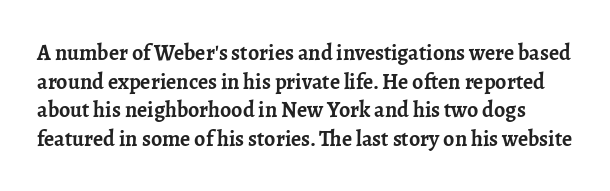
{"italic": "no", "bold": "yes", "underline": "no", "line_spacing": "normal", "line_spacing_ratio": 1.3, "letter_spacing": "normal", "letter_spacing_em": 0.0, "glyph_px": 22}
